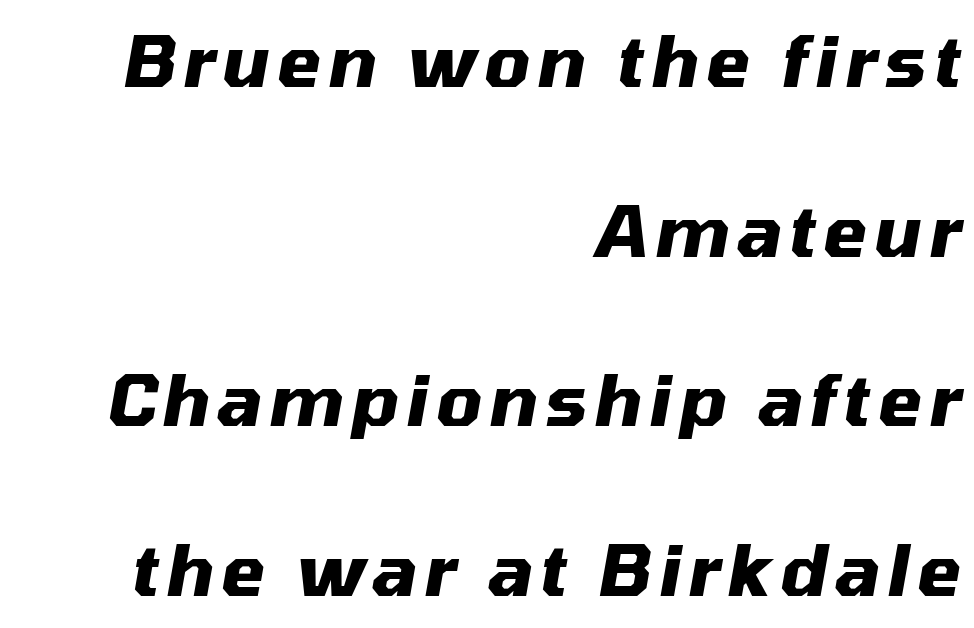
Q: Is the text bold? A: Yes.
Q: Is the text italic (slanted)? A: Yes, it leans right by about 10 degrees.
Q: Is the text underlined? A: No.
Q: How is the paragraph aligned? A: Right-aligned.
Q: Is the spacing between lines tight, normal or loose? A: Loose.
Q: Width (condensed, normal, or wide)? A: Normal.
Q: Stroke contrast? A: Medium.
Q: x-height? A: Medium.
Q: Monospaced? A: No.
